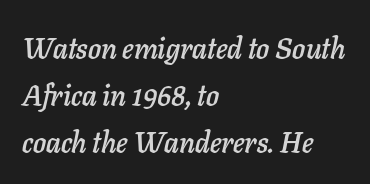
The image shows 29 px text type, italic (leaning right); set left-aligned, normal line spacing (1.62x), normal letter spacing, not underlined; low stroke contrast and a medium x-height.
